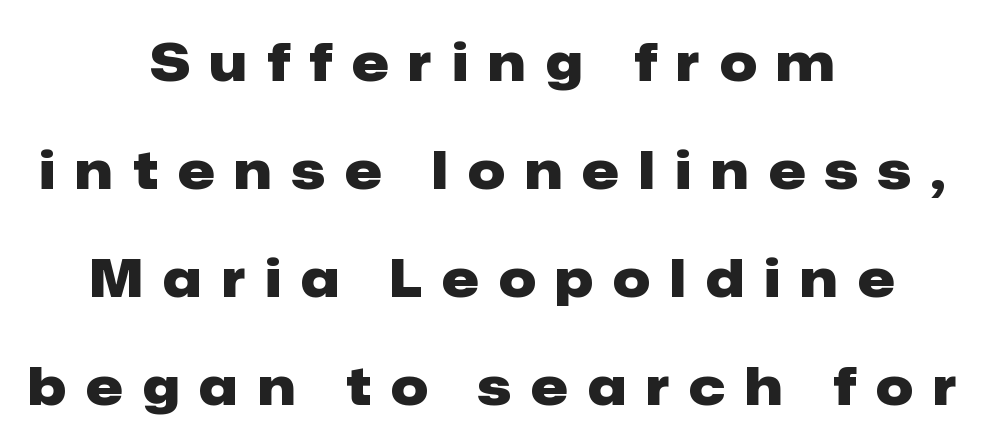
{"serif": "no", "italic": "no", "bold": "yes", "weight": "heavy", "width": "normal", "stroke_contrast": "low", "x_height": "medium", "monospaced": "no", "underline": "no", "align": "center", "line_spacing": "loose", "line_spacing_ratio": 2.08, "letter_spacing": "wide", "letter_spacing_em": 0.39, "glyph_px": 52}
